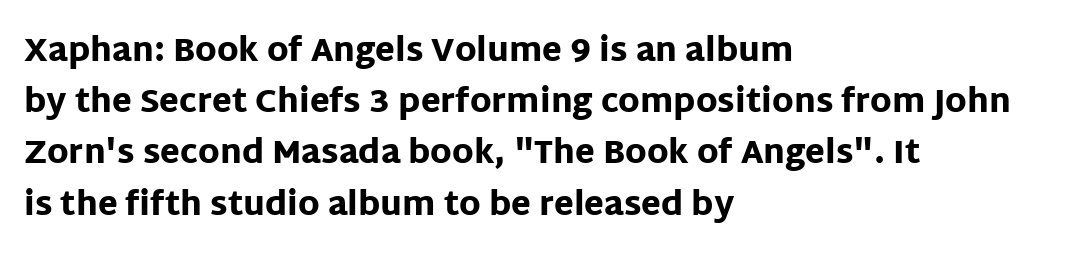
The image shows 32 px heavy sans-serif type, upright; set left-aligned, normal line spacing (1.6x), normal letter spacing, not underlined; low stroke contrast and a large x-height.
